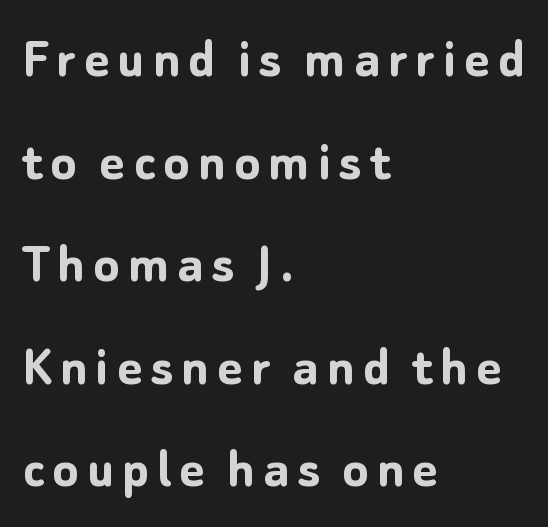
The image shows 60 px semibold sans-serif type, upright; set left-aligned, line spacing 1.71x, not underlined; low stroke contrast and a medium x-height.
